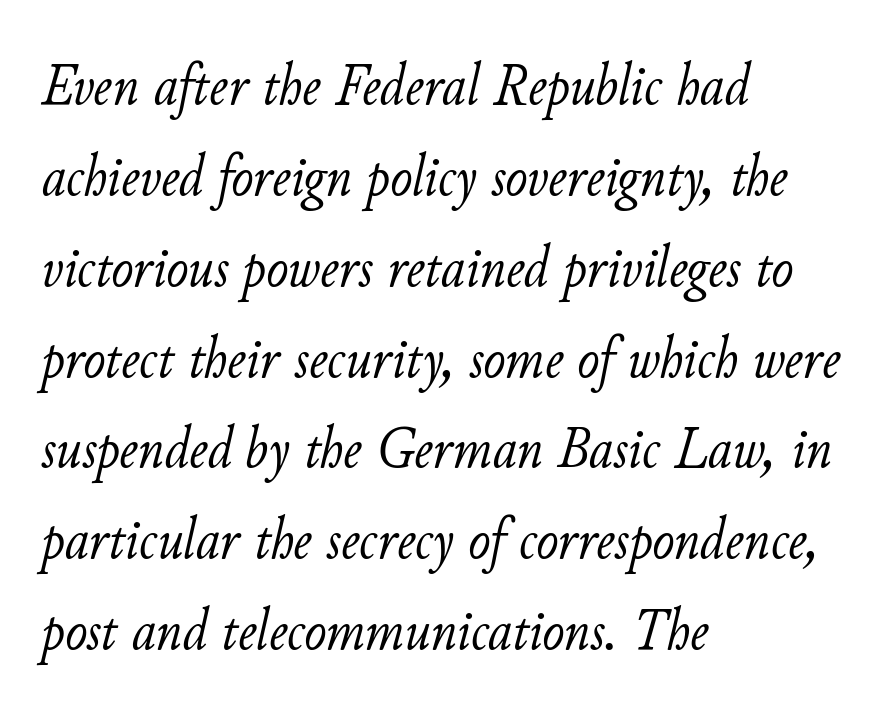
Heaviness? Minimal to ordinary, like unemphasized prose. Think of a printed novel: that variable character pitch is what you see here. The horizontal fit of the characters is conventional and even. A bare baseline throughout the passage. One-word summary of the alignment: left.
